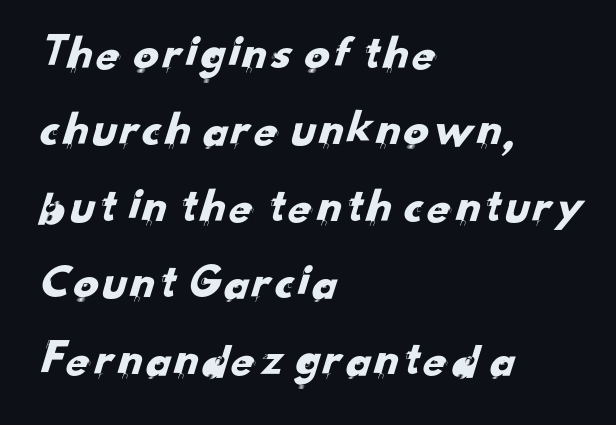
Caption: standard tracking, unaltered. The string is rendered with underlining switched off. Where is the straight margin? On the left. How would I describe the line gaps? Plain and ordinary. Here the designer chose a conventional face with non-uniform glyph widths. The characters display no serif detailing; their extremities are plain.
